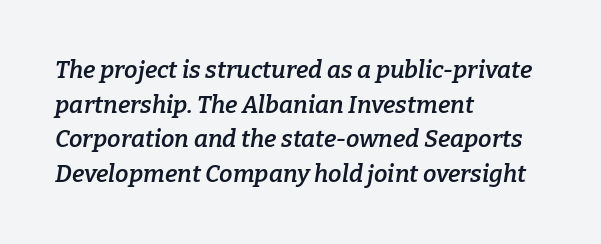
Honestly, there is no underline to notice here at all. One glance says typical: line gaps are just what's usual. Horizontal alignment here is leftward, the default for most running prose. Weight: semibold (demi). Tracking value appears to be zero — textbook default spacing. Posture: slanted.
